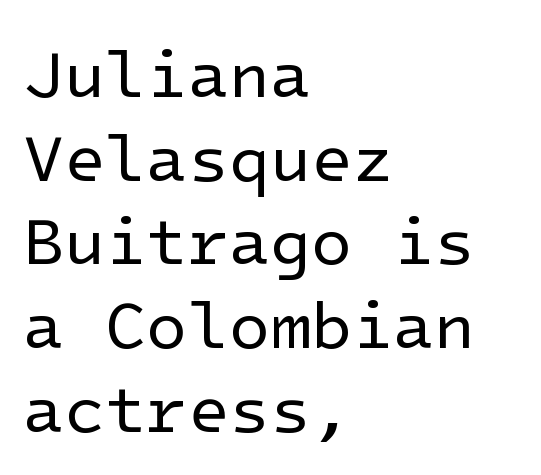
Q: Is the text bold? A: No.
Q: Is the text italic (slanted)? A: No, it is upright.
Q: Is the typeface a serif or a sans-serif typeface? A: Sans-serif.
Q: Is the text underlined? A: No.
Q: How is the paragraph aligned? A: Left-aligned.
Q: Is the spacing between letters normal or unusually wide? A: Normal.
Q: Is the spacing between lines tight, normal or loose? A: Normal.
Q: Width (condensed, normal, or wide)? A: Normal.
Q: Stroke contrast? A: Low.
Q: x-height? A: Medium.
